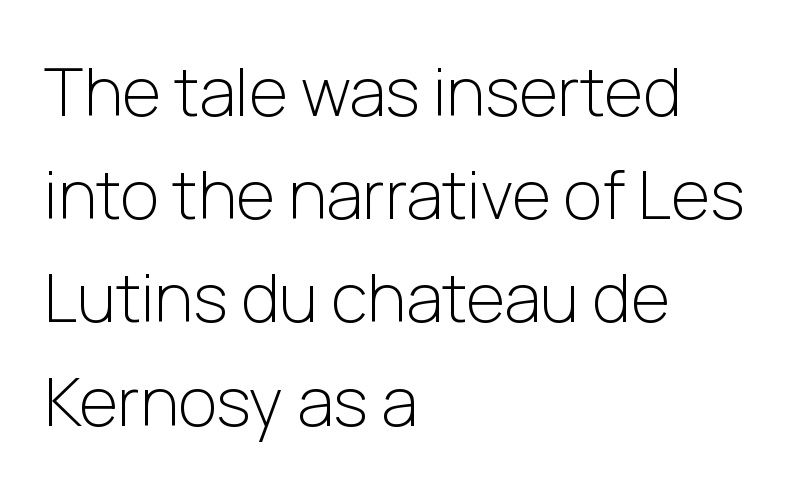
Q: Is the text bold? A: No.
Q: Is the text italic (slanted)? A: No, it is upright.
Q: Is the typeface a serif or a sans-serif typeface? A: Sans-serif.
Q: Is the text underlined? A: No.
Q: How is the paragraph aligned? A: Left-aligned.
Q: Is the spacing between letters normal or unusually wide? A: Normal.
Q: Is the spacing between lines tight, normal or loose? A: Normal.
Q: Width (condensed, normal, or wide)? A: Normal.
Q: Stroke contrast? A: Low.
Q: x-height? A: Medium.
Q: Monospaced? A: No.
